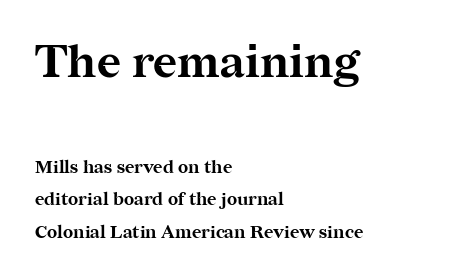
{"serif": "yes", "italic": "no", "bold": "yes", "weight": "bold", "width": "normal", "stroke_contrast": "medium", "x_height": "medium", "monospaced": "no", "underline": "no", "align": "left", "line_spacing_ratio": 1.82, "letter_spacing": "normal", "letter_spacing_em": 0.0, "larger_block": "first", "size_ratio": 2.56, "glyph_px": 46}
